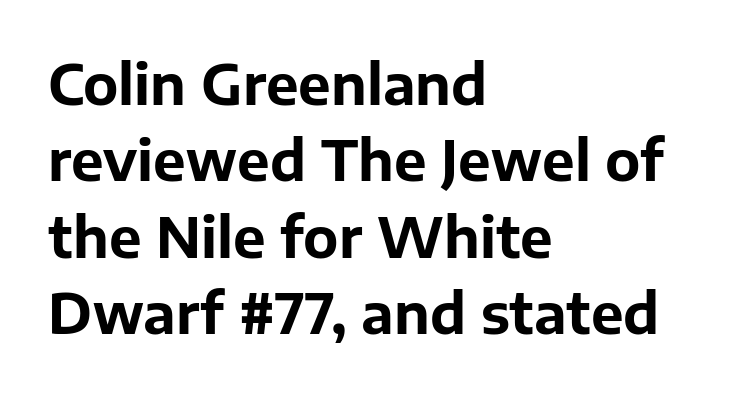
{"serif": "no", "italic": "no", "bold": "yes", "weight": "bold", "width": "normal", "stroke_contrast": "low", "x_height": "medium", "monospaced": "no", "underline": "no", "align": "left", "line_spacing": "normal", "line_spacing_ratio": 1.39, "letter_spacing": "normal", "letter_spacing_em": 0.0, "glyph_px": 55}
